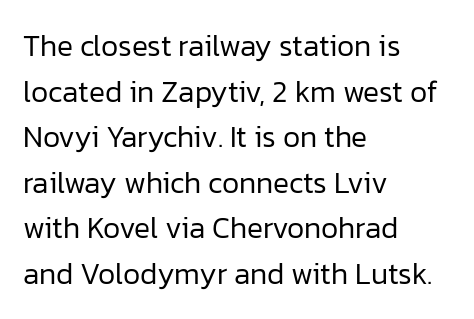
Q: Is the text bold? A: No.
Q: Is the text italic (slanted)? A: No, it is upright.
Q: Is the typeface a serif or a sans-serif typeface? A: Sans-serif.
Q: Is the text underlined? A: No.
Q: How is the paragraph aligned? A: Left-aligned.
Q: Is the spacing between letters normal or unusually wide? A: Normal.
Q: Is the spacing between lines tight, normal or loose? A: Normal.
Q: Width (condensed, normal, or wide)? A: Normal.
Q: Stroke contrast? A: Low.
Q: x-height? A: Medium.
Q: Monospaced? A: No.
